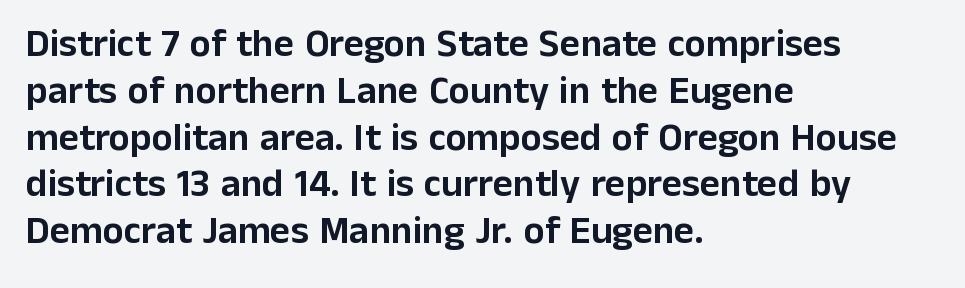
Q: Is the text italic (slanted)? A: No, it is upright.
Q: Is the typeface a serif or a sans-serif typeface? A: Sans-serif.
Q: Is the text underlined? A: No.
Q: How is the paragraph aligned? A: Left-aligned.
Q: Is the spacing between letters normal or unusually wide? A: Normal.
Q: Width (condensed, normal, or wide)? A: Normal.
Q: Stroke contrast? A: Low.
Q: x-height? A: Medium.
Q: Monospaced? A: No.
